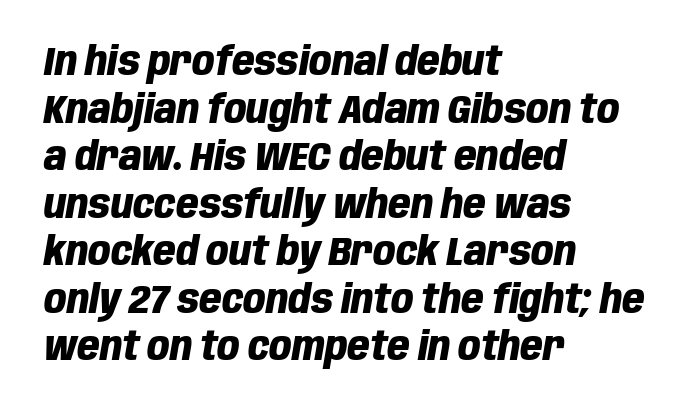
The tracking reads as untouched default to a designer's eye. Unmarked baselines from the first word to the last. Is this a fixed-width face? No — the glyphs have proportional, varying widths. The passage is arranged the way most books set body copy — flush left. Typesetter's note: full bold, strokes at maximum text heaviness.
